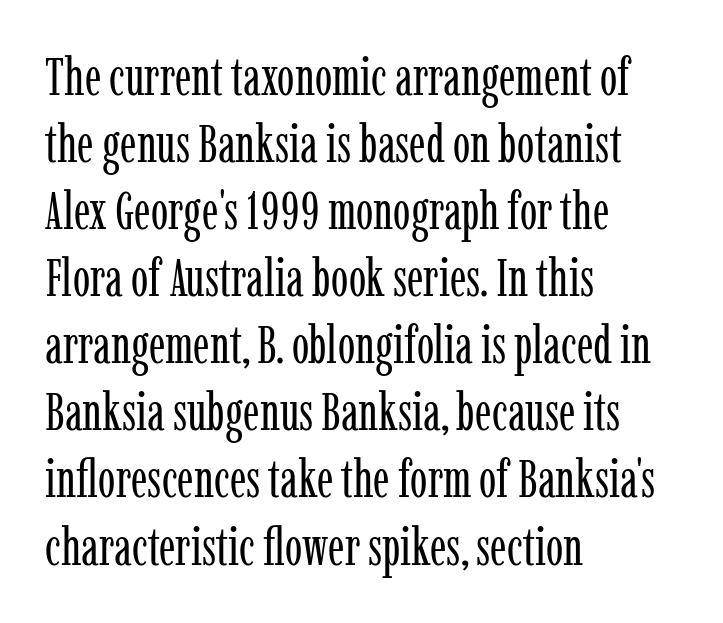
Q: Is the text bold? A: No.
Q: Is the text italic (slanted)? A: No, it is upright.
Q: Is the typeface a serif or a sans-serif typeface? A: Serif.
Q: Is the text underlined? A: No.
Q: How is the paragraph aligned? A: Left-aligned.
Q: Is the spacing between letters normal or unusually wide? A: Normal.
Q: Is the spacing between lines tight, normal or loose? A: Normal.
Q: Width (condensed, normal, or wide)? A: Condensed.
Q: Stroke contrast? A: Low.
Q: x-height? A: Medium.
Q: Monospaced? A: No.
